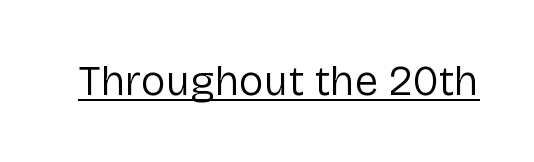
{"serif": "no", "italic": "no", "bold": "no", "weight": "regular", "width": "normal", "stroke_contrast": "low", "x_height": "medium", "monospaced": "no", "underline": "yes", "letter_spacing": "normal", "letter_spacing_em": 0.0, "glyph_px": 42}
